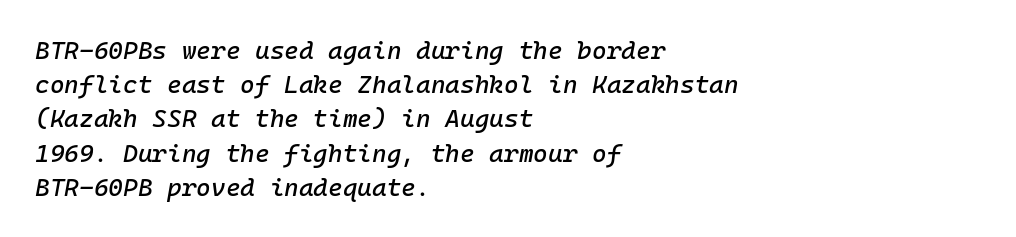
Q: Is the text italic (slanted)? A: Yes, it leans right by about 10 degrees.
Q: Is the text underlined? A: No.
Q: How is the paragraph aligned? A: Left-aligned.
Q: Is the spacing between letters normal or unusually wide? A: Normal.
Q: Is the spacing between lines tight, normal or loose? A: Normal.
